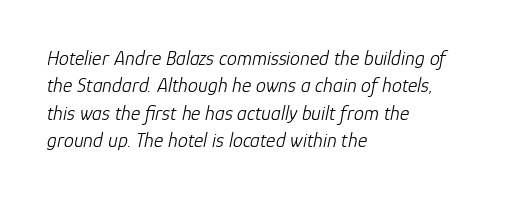
The lettering tilts uniformly, giving the passage an italic look. Honestly, the letter spacing is just normal — you wouldn't notice it. Glance below the letters and you will spot only blank space. Stems and bowls with no extra thickness — not bold. This sample is left-justified, so line endings fall wherever the words run out.
